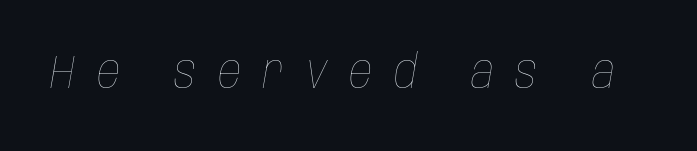
The image shows 46 px thin, condensed type, italic (leaning right); set unusually wide letter spacing (+0.47 em), not underlined; low stroke contrast and a large x-height.
